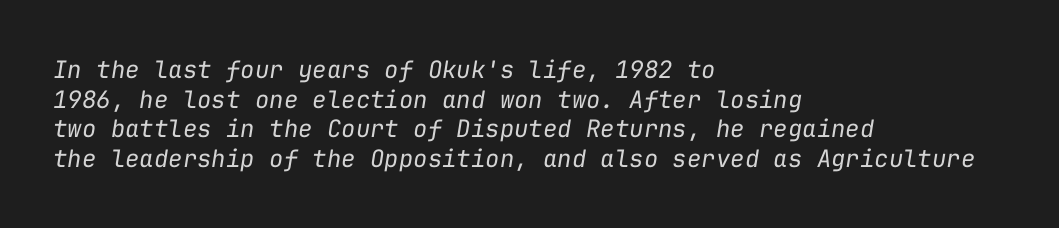
Q: Is the text bold? A: No.
Q: Is the text italic (slanted)? A: Yes, it leans right by about 9 degrees.
Q: Is the text underlined? A: No.
Q: How is the paragraph aligned? A: Left-aligned.
Q: Is the spacing between letters normal or unusually wide? A: Normal.
